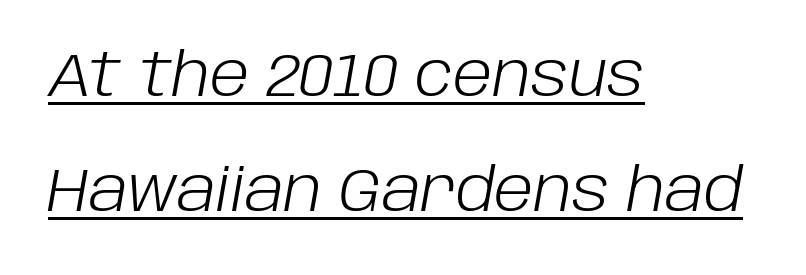
Q: Is the text bold? A: No.
Q: Is the text italic (slanted)? A: Yes, it leans right by about 10 degrees.
Q: Is the text underlined? A: Yes.
Q: How is the paragraph aligned? A: Left-aligned.
Q: Is the spacing between letters normal or unusually wide? A: Normal.
Q: Is the spacing between lines tight, normal or loose? A: Loose.
Q: Width (condensed, normal, or wide)? A: Normal.
Q: Stroke contrast? A: Low.
Q: x-height? A: Large.
Q: Monospaced? A: No.
